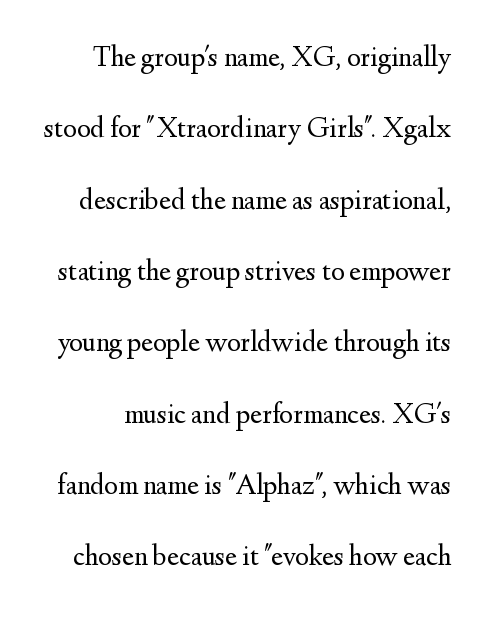
Q: Is the text bold? A: No.
Q: Is the text italic (slanted)? A: No, it is upright.
Q: Is the typeface a serif or a sans-serif typeface? A: Serif.
Q: Is the text underlined? A: No.
Q: Is the spacing between letters normal or unusually wide? A: Normal.
Q: Is the spacing between lines tight, normal or loose? A: Loose.
Q: Width (condensed, normal, or wide)? A: Normal.
Q: Stroke contrast? A: Medium.
Q: x-height? A: Small.
Q: Monospaced? A: No.
